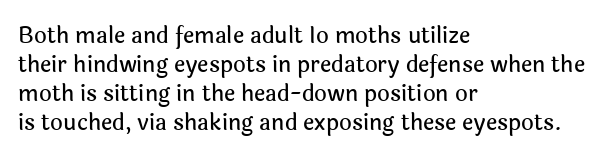
{"italic": "no", "underline": "no", "align": "left", "line_spacing": "normal", "line_spacing_ratio": 1.32, "letter_spacing": "normal", "letter_spacing_em": 0.0, "glyph_px": 22}
